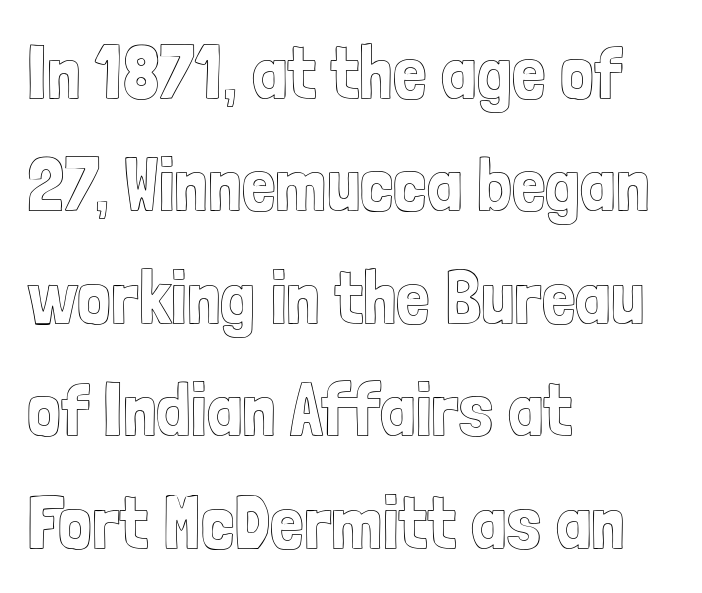
{"italic": "no", "width": "condensed", "x_height": "medium", "monospaced": "no", "underline": "no", "align": "left", "line_spacing": "normal", "line_spacing_ratio": 1.5, "letter_spacing": "normal", "letter_spacing_em": 0.0, "glyph_px": 75}
